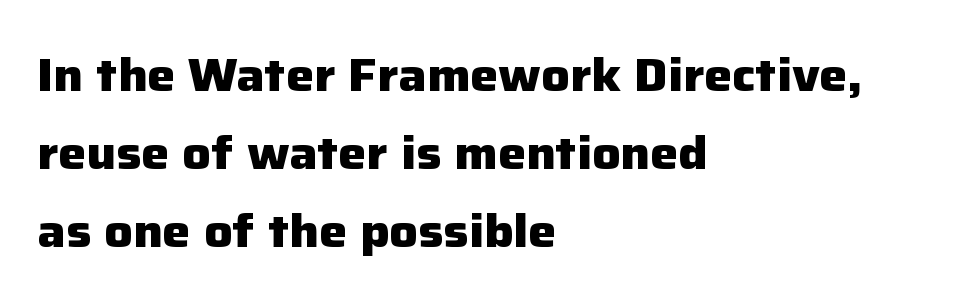
{"serif": "no", "italic": "no", "bold": "yes", "weight": "heavy", "width": "normal", "stroke_contrast": "low", "x_height": "medium", "monospaced": "no", "underline": "no", "align": "left", "line_spacing": "normal", "line_spacing_ratio": 1.66, "letter_spacing": "normal", "letter_spacing_em": 0.0, "glyph_px": 47}
